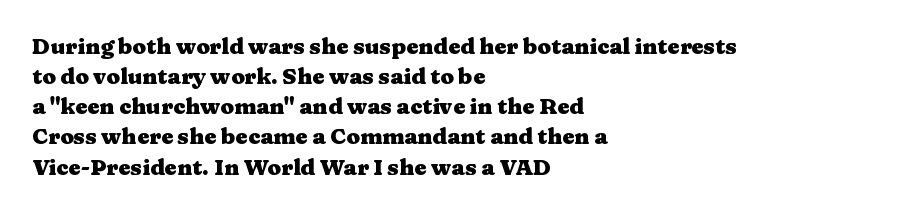
{"italic": "no", "bold": "yes", "underline": "no", "align": "left", "line_spacing": "normal", "line_spacing_ratio": 1.37, "letter_spacing": "normal", "letter_spacing_em": 0.0, "glyph_px": 22}
